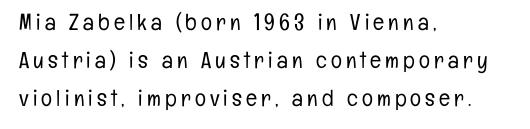
{"italic": "no", "bold": "no", "underline": "no", "align": "left", "line_spacing": "normal", "line_spacing_ratio": 1.65, "glyph_px": 23}
